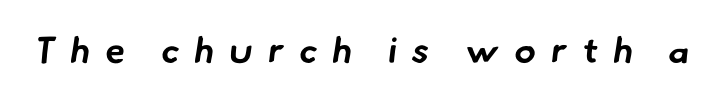
{"serif": "no", "bold": "yes", "weight": "bold", "width": "normal", "stroke_contrast": "low", "x_height": "small", "monospaced": "no", "underline": "no", "letter_spacing": "wide", "letter_spacing_em": 0.42, "glyph_px": 36}
